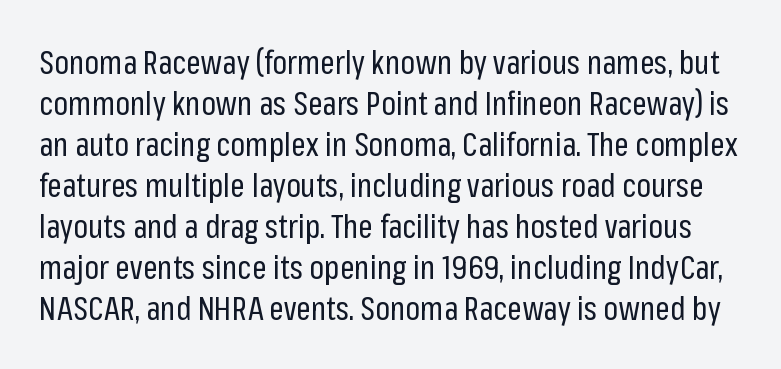
The image shows 32 px regular-weight, condensed sans-serif type, upright; set normal line spacing (1.28x), normal letter spacing, not underlined; low stroke contrast and a medium x-height.
